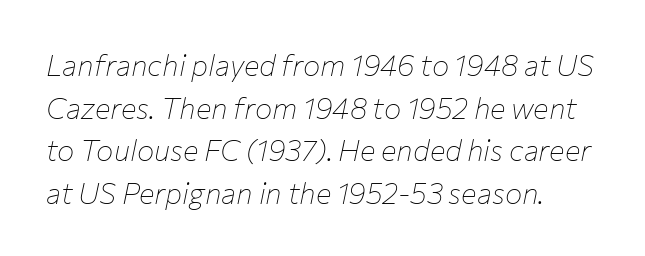
Q: Is the text bold? A: No.
Q: Is the text italic (slanted)? A: Yes, it leans right by about 12 degrees.
Q: Is the text underlined? A: No.
Q: Is the spacing between letters normal or unusually wide? A: Normal.
Q: Is the spacing between lines tight, normal or loose? A: Normal.
Q: Width (condensed, normal, or wide)? A: Normal.
Q: Stroke contrast? A: Low.
Q: x-height? A: Medium.
Q: Monospaced? A: No.
